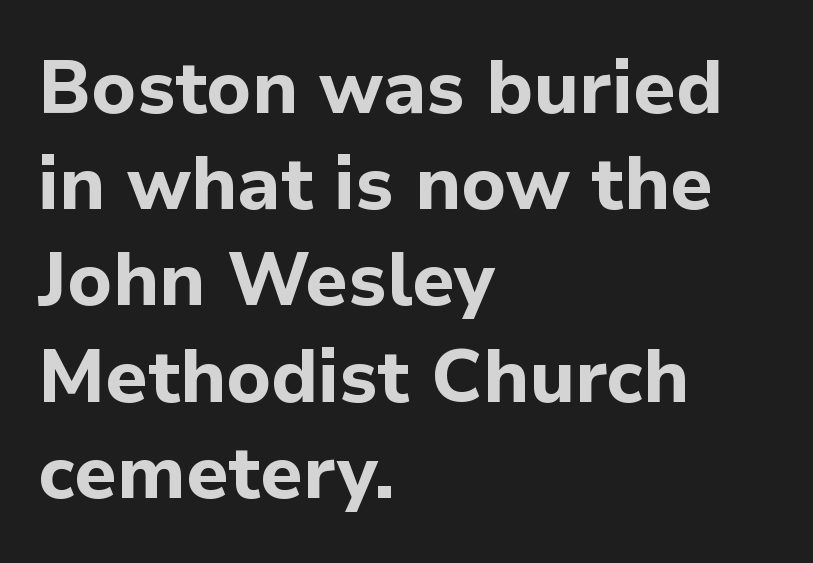
Q: Is the text bold? A: Yes.
Q: Is the text italic (slanted)? A: No, it is upright.
Q: Is the typeface a serif or a sans-serif typeface? A: Sans-serif.
Q: Is the text underlined? A: No.
Q: How is the paragraph aligned? A: Left-aligned.
Q: Is the spacing between letters normal or unusually wide? A: Normal.
Q: Is the spacing between lines tight, normal or loose? A: Normal.
Q: Width (condensed, normal, or wide)? A: Normal.
Q: Stroke contrast? A: Low.
Q: x-height? A: Medium.
Q: Monospaced? A: No.
